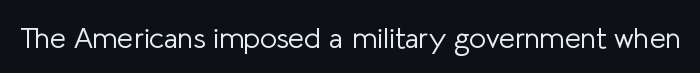
{"serif": "no", "italic": "no", "bold": "no", "weight": "light", "width": "normal", "stroke_contrast": "low", "x_height": "medium", "monospaced": "no", "underline": "no", "letter_spacing": "normal", "letter_spacing_em": 0.0, "glyph_px": 29}
